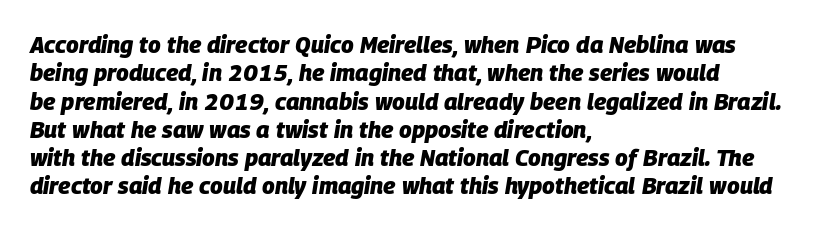
Check under the words: just untouched page. Each line starts at the same left margin while the right side varies. In terms of posture, this sample is oblique. The tracking reads as untouched default to a designer's eye. On the weight axis this lands at bold, roughly 700.
